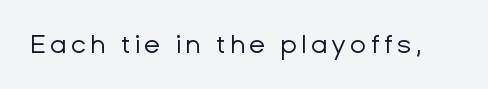
On a weight scale, this lands at 450 or below. The gap between lines stays unmarked. Notice how the stems are strictly vertical — no italics here.
